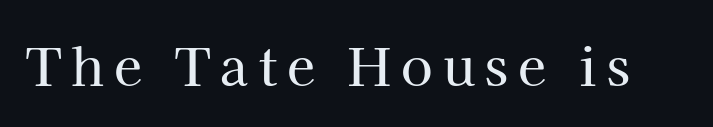
{"serif": "yes", "italic": "no", "width": "normal", "stroke_contrast": "high", "x_height": "medium", "monospaced": "no", "underline": "no", "letter_spacing": "wide", "letter_spacing_em": 0.2, "glyph_px": 51}
